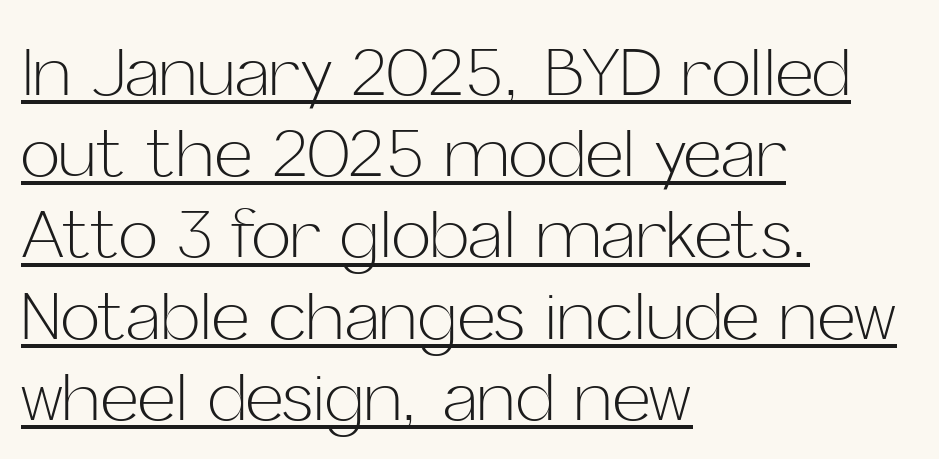
The image shows 66 px light sans-serif type, upright; set left-aligned, line spacing 1.23x, normal letter spacing, underlined; low stroke contrast and a medium x-height.
